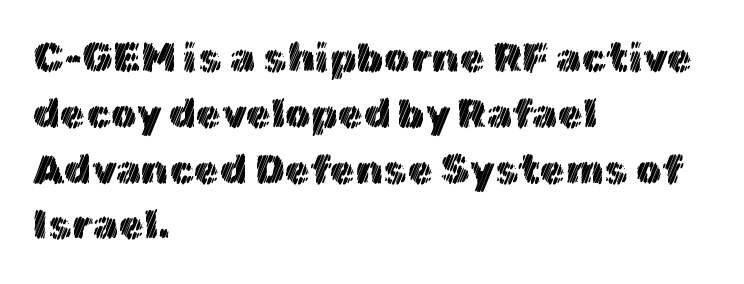
Q: Is the text italic (slanted)? A: No, it is upright.
Q: Is the text underlined? A: No.
Q: How is the paragraph aligned? A: Left-aligned.
Q: Is the spacing between letters normal or unusually wide? A: Normal.
Q: Is the spacing between lines tight, normal or loose? A: Normal.
Q: Width (condensed, normal, or wide)? A: Normal.
Q: x-height? A: Medium.
Q: Monospaced? A: No.
